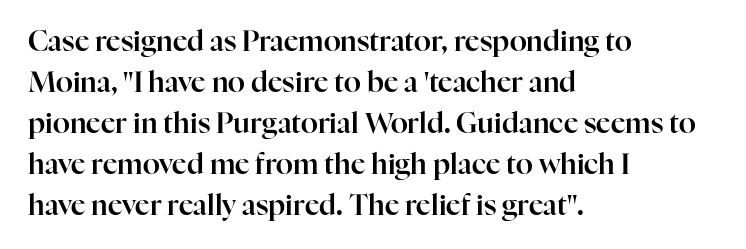
{"serif": "yes", "italic": "no", "width": "normal", "stroke_contrast": "high", "x_height": "medium", "monospaced": "no", "underline": "no", "align": "left", "line_spacing": "normal", "line_spacing_ratio": 1.46, "letter_spacing": "normal", "letter_spacing_em": 0.0, "glyph_px": 28}
